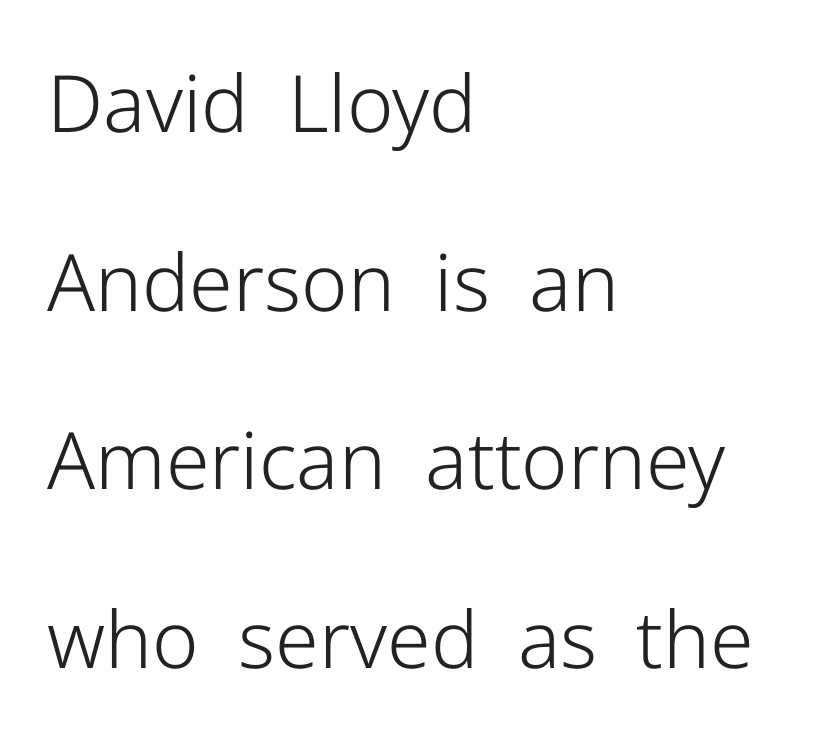
{"serif": "no", "italic": "no", "bold": "no", "weight": "light", "width": "normal", "stroke_contrast": "low", "x_height": "medium", "monospaced": "no", "underline": "no", "align": "left", "line_spacing": "loose", "line_spacing_ratio": 2.26, "letter_spacing": "normal", "letter_spacing_em": 0.0, "glyph_px": 79}
